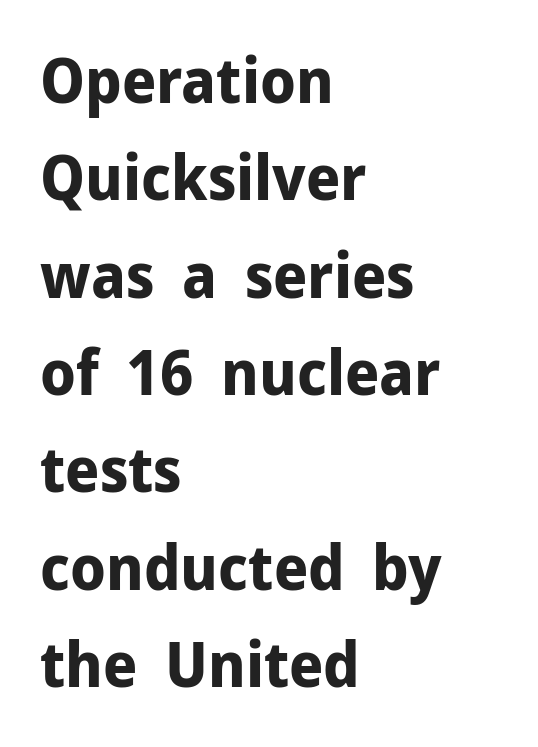
The image shows 62 px bold sans-serif type, upright; set left-aligned, normal line spacing (1.57x), normal letter spacing, not underlined; low stroke contrast and a medium x-height.
